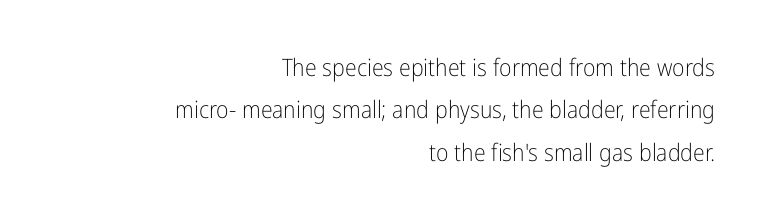
The image shows 24 px text type, upright; set right-aligned, line spacing 1.77x, normal letter spacing, not underlined.
